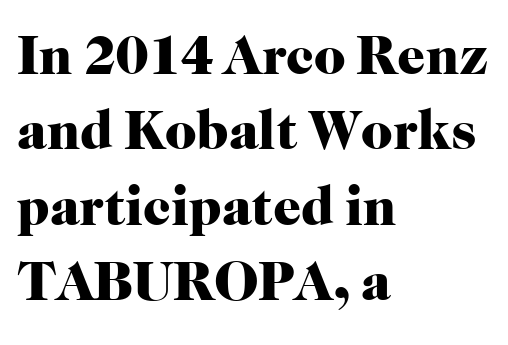
Q: Is the text bold? A: Yes.
Q: Is the text italic (slanted)? A: No, it is upright.
Q: Is the typeface a serif or a sans-serif typeface? A: Serif.
Q: Is the text underlined? A: No.
Q: How is the paragraph aligned? A: Left-aligned.
Q: Is the spacing between letters normal or unusually wide? A: Normal.
Q: Is the spacing between lines tight, normal or loose? A: Normal.
Q: Width (condensed, normal, or wide)? A: Normal.
Q: Stroke contrast? A: High.
Q: x-height? A: Medium.
Q: Monospaced? A: No.
